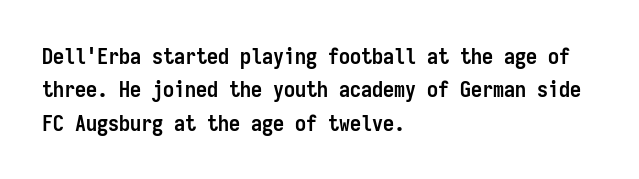
The image shows 22 px bold type, upright; set left-aligned, normal line spacing (1.52x), normal letter spacing, not underlined.
